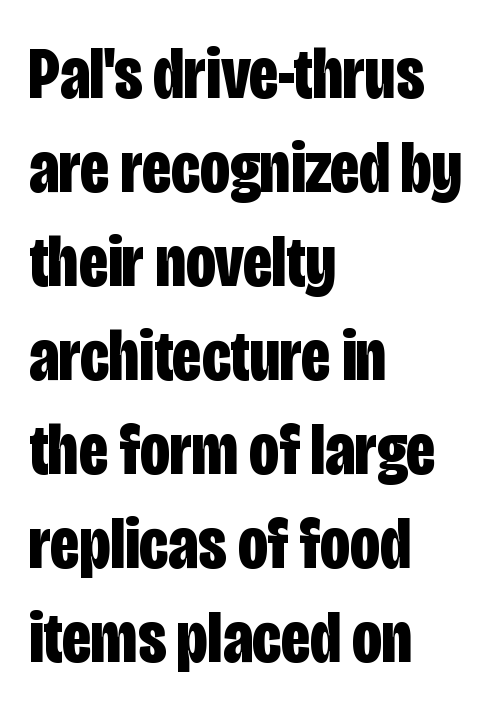
{"serif": "no", "italic": "no", "bold": "yes", "weight": "bold", "width": "condensed", "stroke_contrast": "low", "x_height": "large", "monospaced": "no", "underline": "no", "align": "left", "line_spacing": "normal", "line_spacing_ratio": 1.27, "letter_spacing": "normal", "letter_spacing_em": 0.0, "glyph_px": 74}
